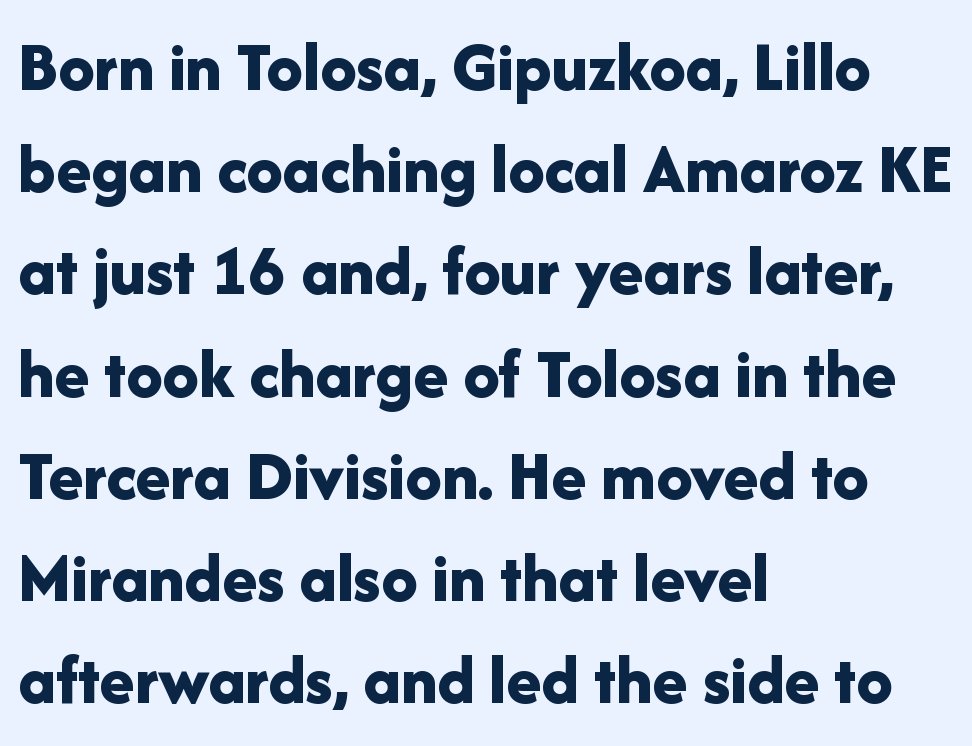
The image shows 72 px bold sans-serif type, upright; set left-aligned, normal line spacing (1.42x), normal letter spacing, not underlined; low stroke contrast and a medium x-height.
